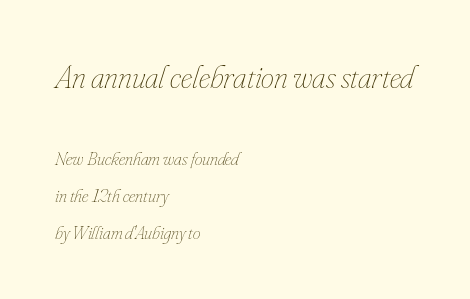
{"italic": "yes", "lean": "right", "slant_degrees": 16, "bold": "no", "weight": "thin", "width": "condensed", "stroke_contrast": "low", "x_height": "small", "monospaced": "no", "underline": "no", "align": "left", "line_spacing": "loose", "line_spacing_ratio": 1.95, "letter_spacing": "normal", "letter_spacing_em": 0.0, "larger_block": "first", "size_ratio": 1.74, "glyph_px": 33}
